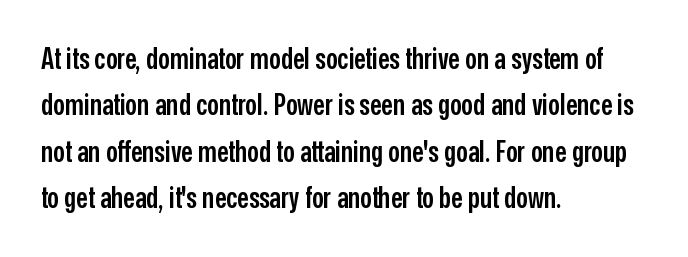
Notice the strokes are somewhat thickened but not fully heavy: this is a semibold. Honestly, the letter spacing is just normal — you wouldn't notice it. In CSS terms this would be text-align: left. Stroke terminals: plain, sans-serif.
